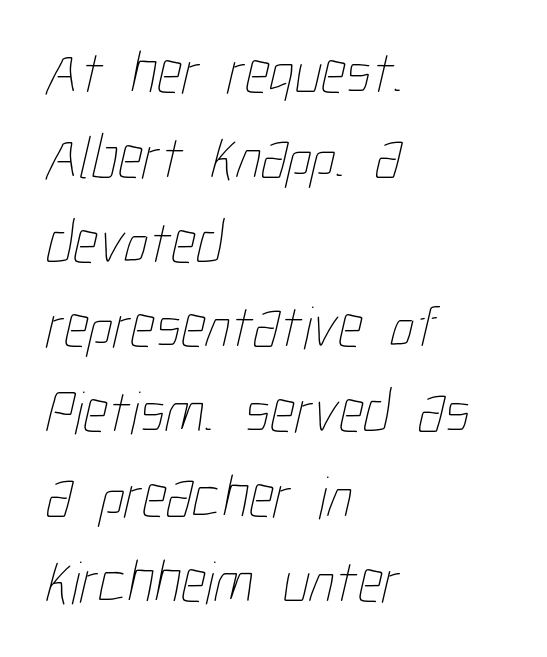
{"bold": "no", "weight": "thin", "width": "condensed", "stroke_contrast": "low", "x_height": "medium", "monospaced": "no", "underline": "no", "align": "left", "line_spacing": "normal", "line_spacing_ratio": 1.39, "letter_spacing": "normal", "letter_spacing_em": 0.0, "glyph_px": 61}
